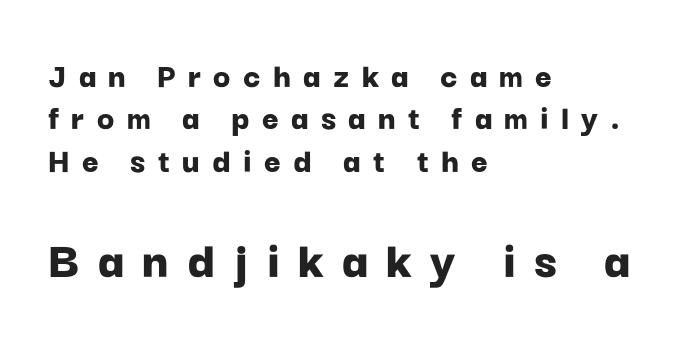
The image shows 54 px bold sans-serif type, upright; set left-aligned, line spacing 1.18x, unusually wide letter spacing (+0.34 em), not underlined; the second (bottom) block is 1.5x larger; low stroke contrast and a medium x-height.
